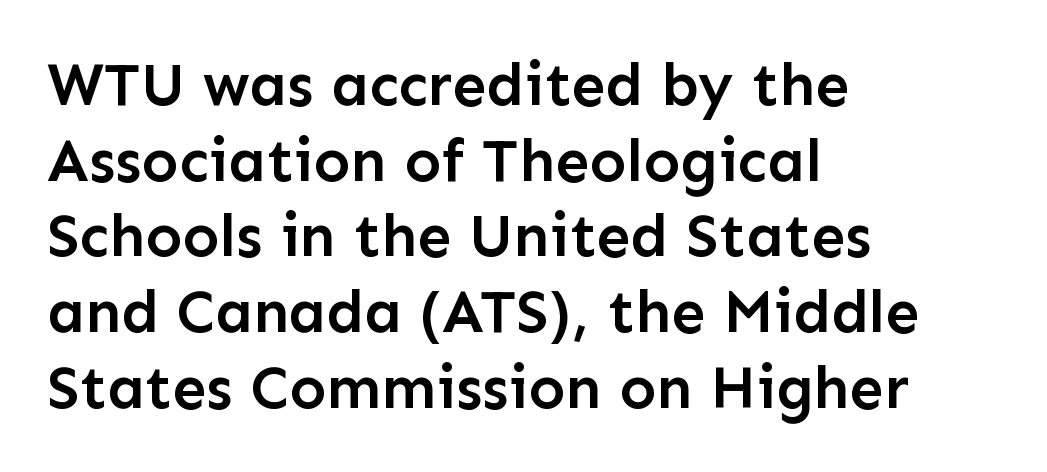
The image shows 61 px semibold sans-serif type, upright; set left-aligned, line spacing 1.24x, normal letter spacing, not underlined; low stroke contrast and a medium x-height.
